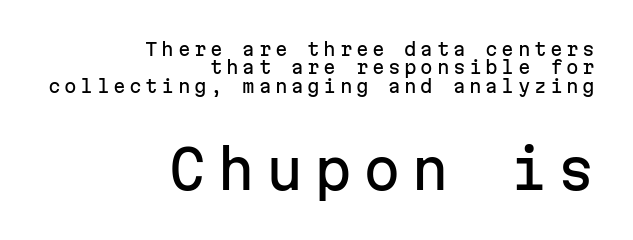
The image shows 54 px sans-serif type, upright, monospaced; set right-aligned, tight line spacing (1.02x), unusually wide letter spacing (+0.2 em), not underlined; the second (bottom) block is 3.0x larger; low stroke contrast and a medium x-height.
